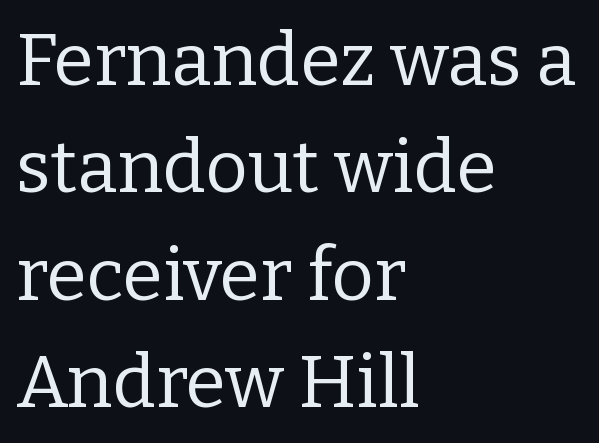
{"serif": "yes", "italic": "no", "bold": "no", "weight": "regular", "width": "normal", "stroke_contrast": "low", "x_height": "medium", "monospaced": "no", "underline": "no", "align": "left", "line_spacing": "normal", "line_spacing_ratio": 1.47, "letter_spacing": "normal", "letter_spacing_em": 0.0, "glyph_px": 73}
